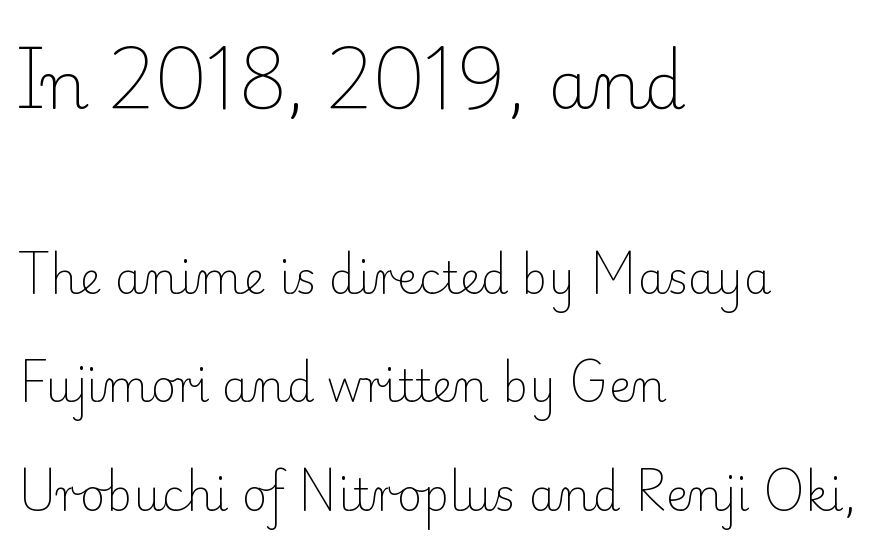
{"serif": "yes", "italic": "no", "bold": "no", "weight": "light", "width": "normal", "stroke_contrast": "low", "x_height": "small", "monospaced": "no", "underline": "no", "align": "left", "line_spacing": "loose", "line_spacing_ratio": 2.46, "letter_spacing": "normal", "letter_spacing_em": 0.0, "larger_block": "first", "size_ratio": 1.5, "glyph_px": 66}
